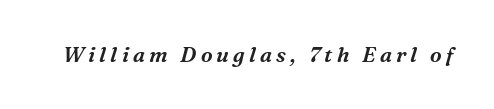
{"italic": "yes", "lean": "right", "slant_degrees": 16, "underline": "no", "letter_spacing": "wide", "letter_spacing_em": 0.2, "glyph_px": 21}
